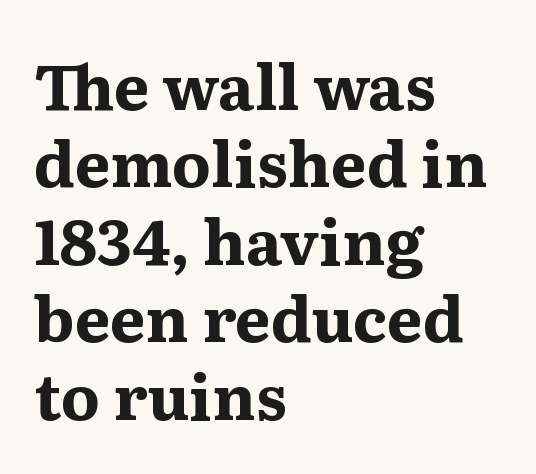
Q: Is the text bold? A: Yes.
Q: Is the text italic (slanted)? A: No, it is upright.
Q: Is the typeface a serif or a sans-serif typeface? A: Serif.
Q: Is the text underlined? A: No.
Q: How is the paragraph aligned? A: Left-aligned.
Q: Is the spacing between letters normal or unusually wide? A: Normal.
Q: Width (condensed, normal, or wide)? A: Normal.
Q: Stroke contrast? A: Medium.
Q: x-height? A: Medium.
Q: Monospaced? A: No.
